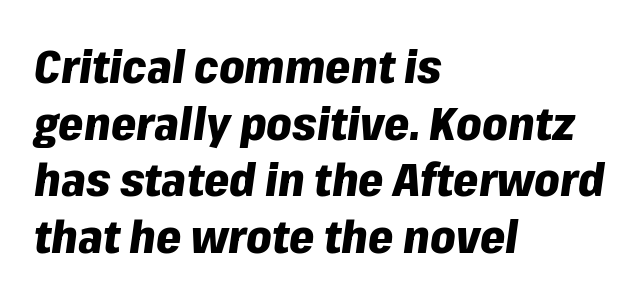
The image shows 45 px heavy type, italic (leaning right); set left-aligned, normal line spacing (1.26x), normal letter spacing, not underlined; low stroke contrast and a medium x-height.
